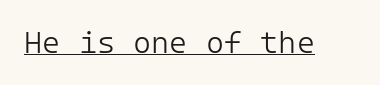
The image shows 31 px light sans-serif type, upright, monospaced; set normal letter spacing, underlined; low stroke contrast and a medium x-height.
